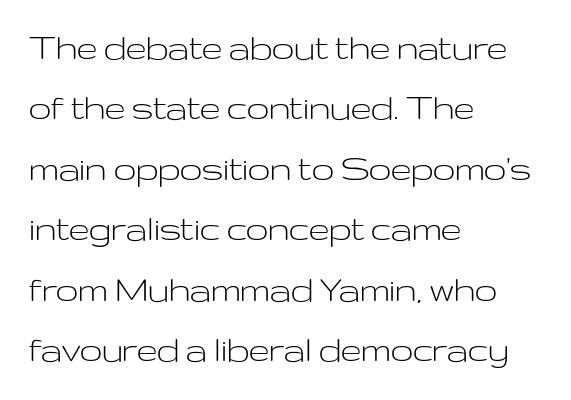
Vertical stems look standard width or narrower in stroke. You can tell from the bare stems that sans-serif type was used. Summary of vertical rhythm: regular, with standard interline spacing. The face used here is proportionally spaced, like ordinary book or web type.
